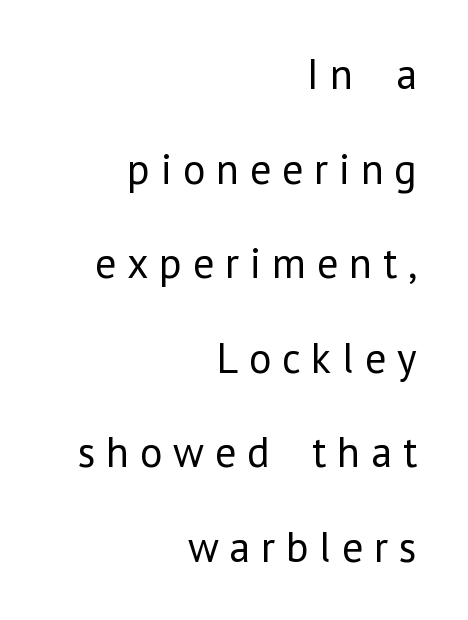
Q: Is the text bold? A: No.
Q: Is the text italic (slanted)? A: No, it is upright.
Q: Is the typeface a serif or a sans-serif typeface? A: Sans-serif.
Q: Is the text underlined? A: No.
Q: How is the paragraph aligned? A: Right-aligned.
Q: Is the spacing between letters normal or unusually wide? A: Unusually wide.
Q: Is the spacing between lines tight, normal or loose? A: Loose.
Q: Width (condensed, normal, or wide)? A: Normal.
Q: Stroke contrast? A: Low.
Q: x-height? A: Medium.
Q: Monospaced? A: No.
